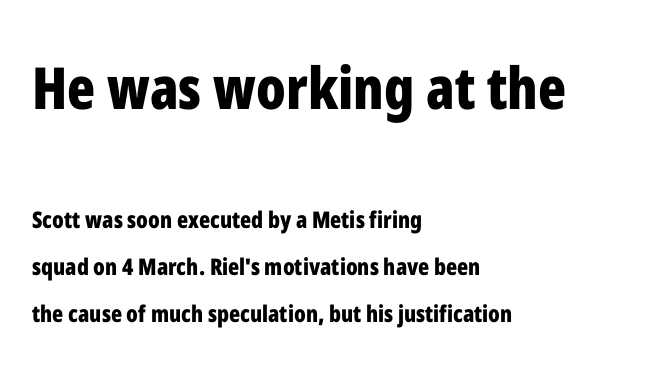
The type family on display is of the sans-serif kind. Caption: upper text group enlarged, lower text group reduced. Decoration check: the copy has no underline. Thick stems and heavy bowls — unmistakably bold. Is this a fixed-width face? No — the glyphs have proportional, varying widths. Spacing between characters is what you'd get straight out of the box.
